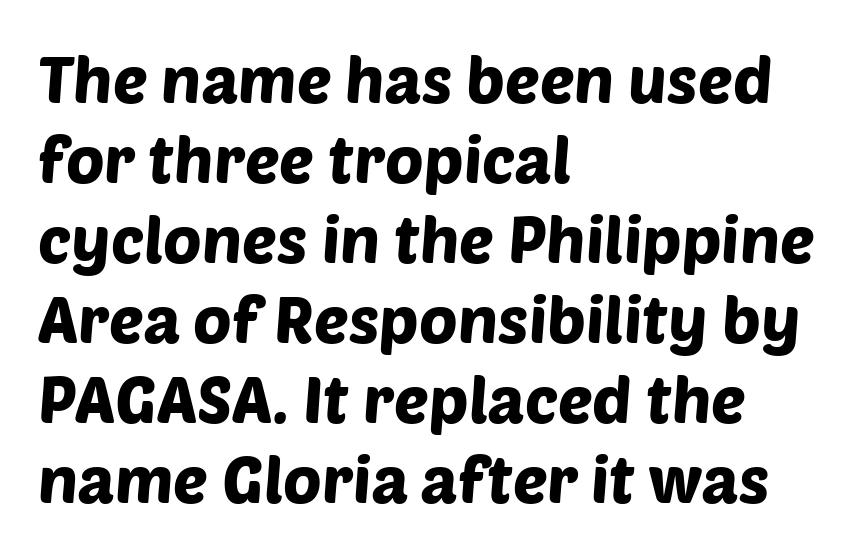
Q: Is the typeface a serif or a sans-serif typeface? A: Sans-serif.
Q: Is the text underlined? A: No.
Q: How is the paragraph aligned? A: Left-aligned.
Q: Is the spacing between letters normal or unusually wide? A: Normal.
Q: Width (condensed, normal, or wide)? A: Normal.
Q: Stroke contrast? A: Low.
Q: x-height? A: Large.
Q: Monospaced? A: No.
